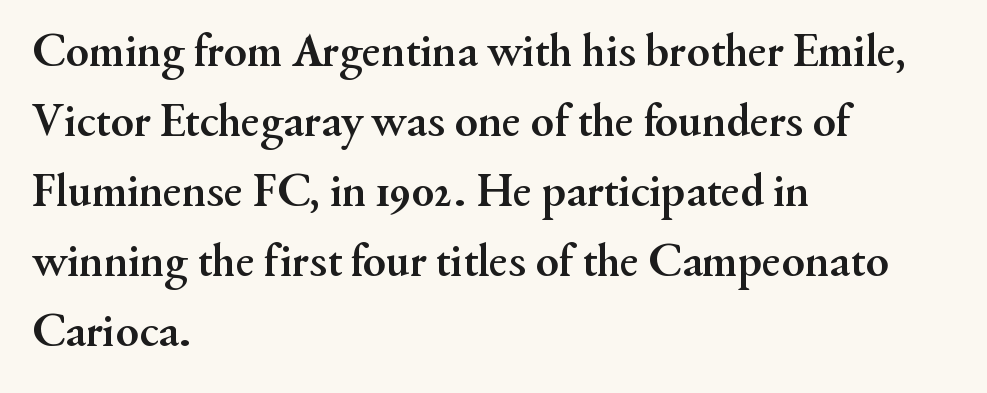
Thick stems and heavy bowls — unmistakably bold. Check the space under the baseline: it is left empty. If you measured baseline to baseline, you'd find a middling distance. The letters sit at their default tracking, neither squeezed nor spread. Vertical strokes here are truly vertical.
